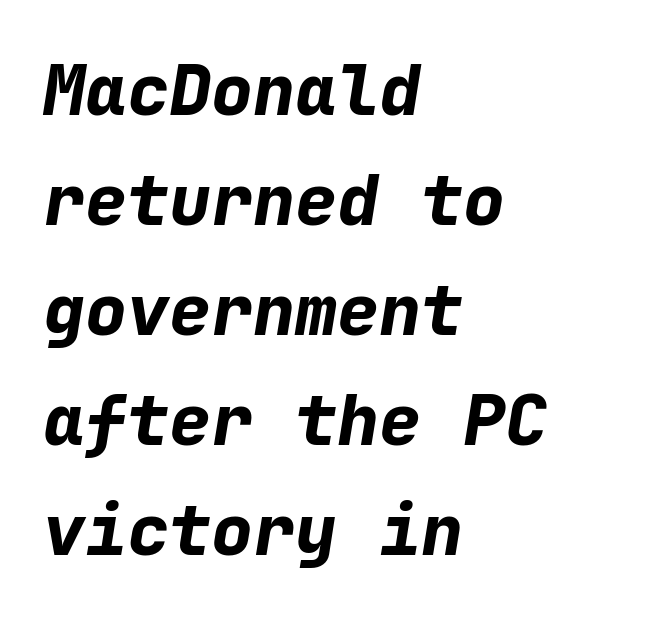
The image shows 70 px bold type, italic (leaning right), monospaced; set left-aligned, normal line spacing (1.57x), normal letter spacing, not underlined; low stroke contrast and a medium x-height.
